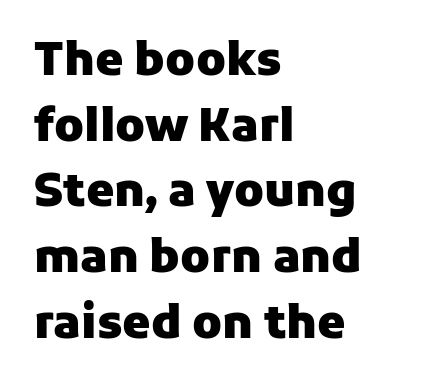
Does the leading feel generous? No, just average. The passage shown is typed in a proportional face where columns would drift. Stroke terminals: plain, sans-serif. These lines stack with their left ends in a neat column. This rendering leaves character spacing at its baseline value. Check the space under the baseline: it is left empty.
